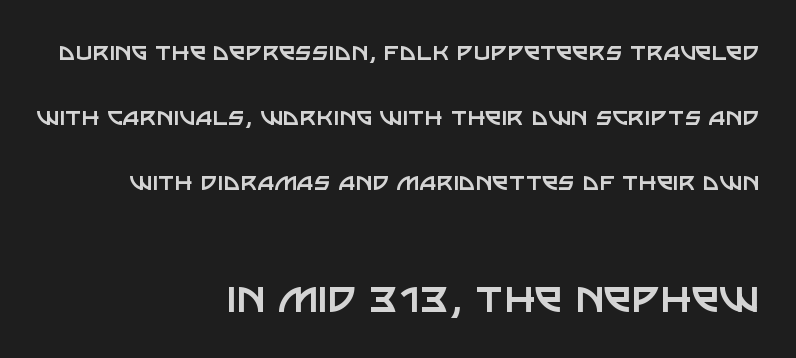
{"serif": "no", "italic": "no", "bold": "no", "weight": "regular", "width": "normal", "stroke_contrast": "low", "x_height": "large", "monospaced": "no", "underline": "no", "align": "right", "line_spacing": "loose", "line_spacing_ratio": 2.24, "letter_spacing": "normal", "letter_spacing_em": 0.0, "larger_block": "second", "size_ratio": 1.72, "glyph_px": 50}
